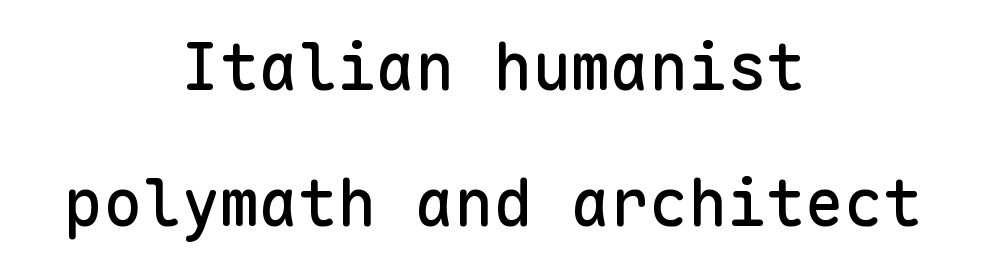
The image shows 65 px sans-serif type, upright, monospaced; set centered, loose line spacing (2.09x), normal letter spacing, not underlined; low stroke contrast and a medium x-height.
